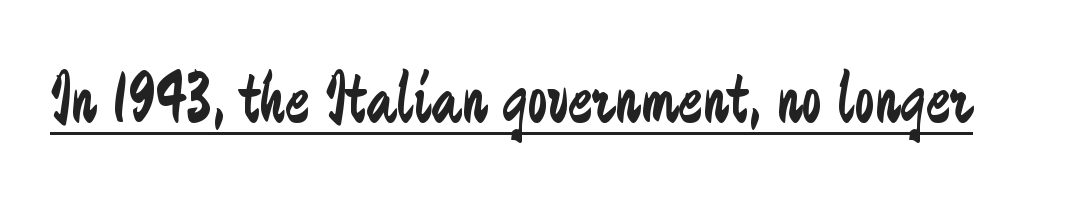
The image shows 73 px regular-weight, condensed sans-serif type; set normal letter spacing, underlined; low stroke contrast and a small x-height.
